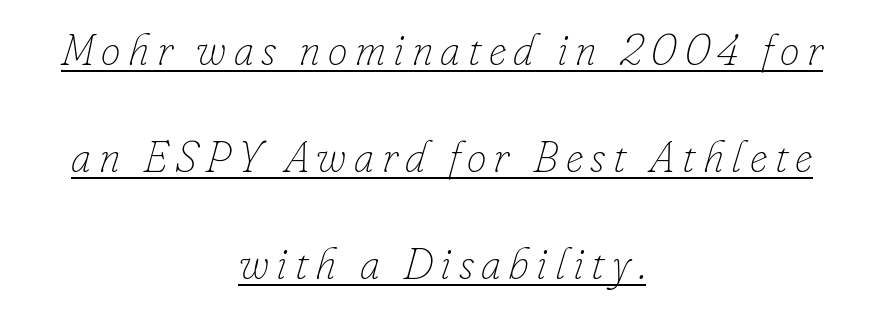
The image shows 44 px thin type, italic (leaning right); set centered, loose line spacing (2.43x), underlined; low stroke contrast and a small x-height.
